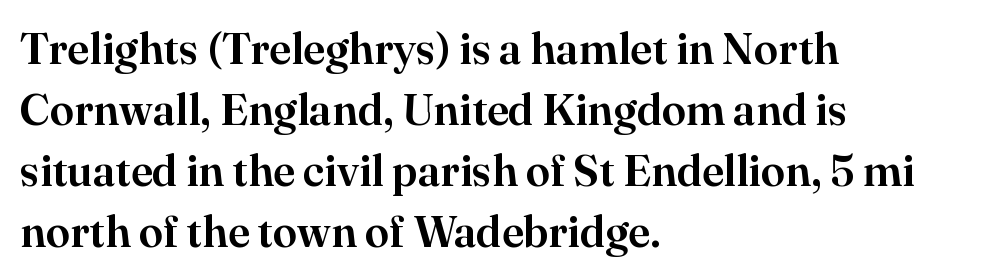
Ordinary non-slanted type is in use. A classic flush-left, rag-right setting is used for this passage. The type family on display is of the serif kind. No extra tracking has been applied to these lines.
